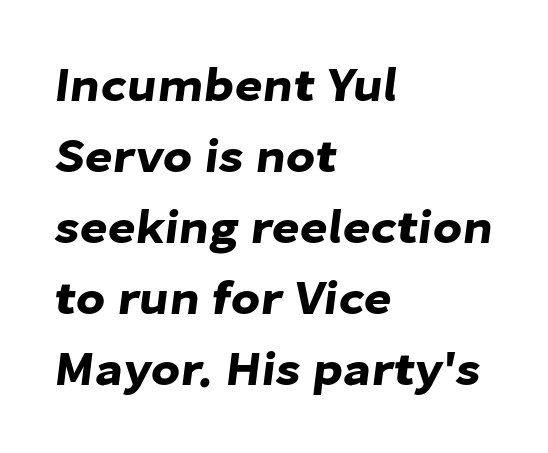
{"serif": "no", "width": "normal", "stroke_contrast": "low", "x_height": "medium", "monospaced": "no", "underline": "no", "align": "left", "line_spacing": "normal", "line_spacing_ratio": 1.48, "letter_spacing": "normal", "letter_spacing_em": 0.0, "glyph_px": 48}
